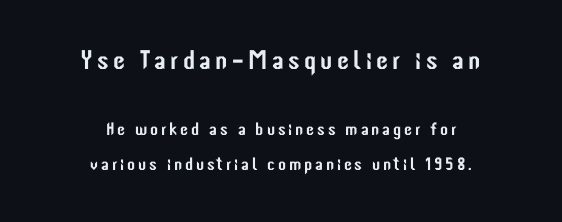
Q: Is the text italic (slanted)? A: No, it is upright.
Q: Is the text underlined? A: No.
Q: How is the paragraph aligned? A: Centered.
Q: Is the spacing between lines tight, normal or loose? A: Loose.
Q: Which block of text is set in a larger size, the first (top) or the second (bottom)? A: The first (top) one.
